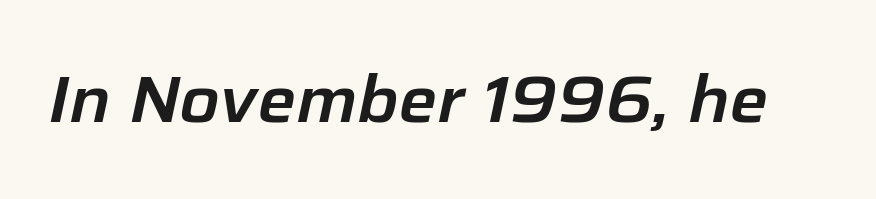
{"italic": "yes", "lean": "right", "slant_degrees": 12, "width": "normal", "stroke_contrast": "low", "x_height": "medium", "monospaced": "no", "underline": "no", "letter_spacing": "normal", "letter_spacing_em": 0.0, "glyph_px": 65}
